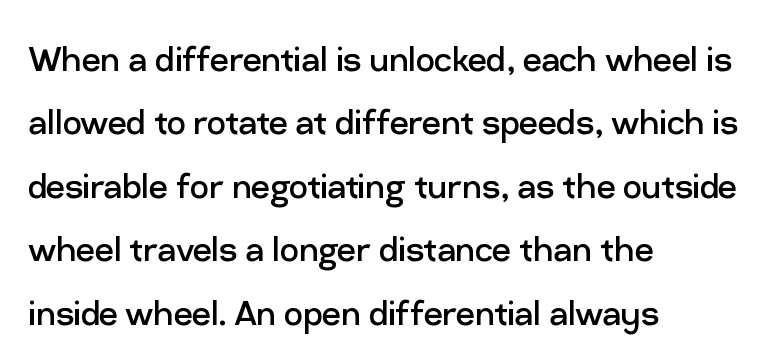
Do the characters align in a grid? No, the font is proportional. This reads as an unemphasized weight, regular at the heaviest. Reading down the block, your eye returns to a fixed left position each line. Characters remain perfectly vertical along every line.
